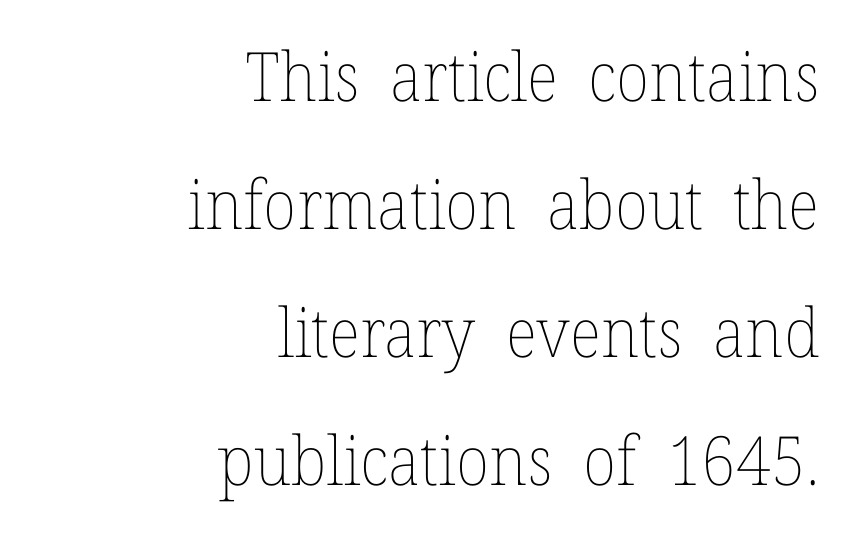
The image shows 68 px thin type, upright; set right-aligned, line spacing 1.88x, normal letter spacing, not underlined; low stroke contrast and a medium x-height.
